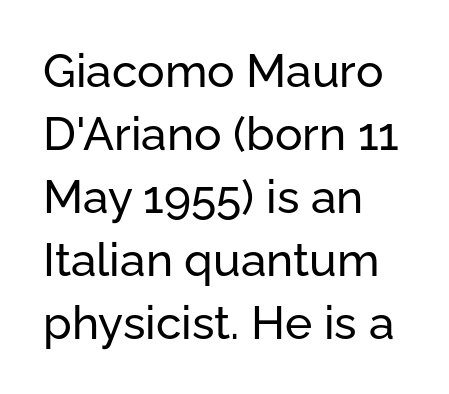
{"serif": "no", "italic": "no", "width": "normal", "stroke_contrast": "low", "x_height": "medium", "monospaced": "no", "underline": "no", "align": "left", "line_spacing": "normal", "line_spacing_ratio": 1.37, "letter_spacing": "normal", "letter_spacing_em": 0.0, "glyph_px": 46}
